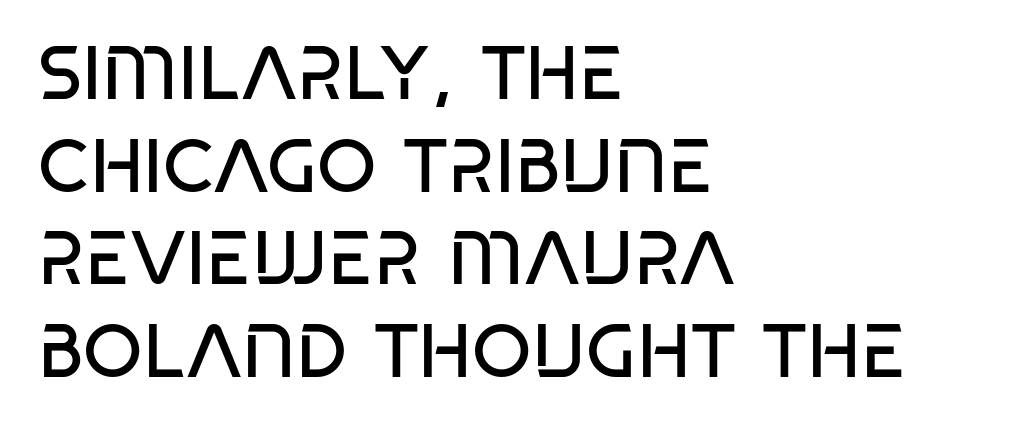
Q: Is the text bold? A: No.
Q: Is the typeface a serif or a sans-serif typeface? A: Sans-serif.
Q: Is the text underlined? A: No.
Q: How is the paragraph aligned? A: Left-aligned.
Q: Is the spacing between letters normal or unusually wide? A: Normal.
Q: Width (condensed, normal, or wide)? A: Condensed.
Q: Stroke contrast? A: Low.
Q: x-height? A: Large.
Q: Monospaced? A: No.
